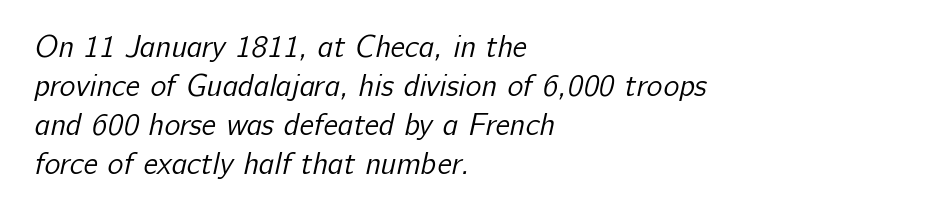
{"serif": "no", "bold": "no", "weight": "regular", "width": "normal", "stroke_contrast": "low", "x_height": "medium", "monospaced": "no", "underline": "no", "align": "left", "line_spacing": "normal", "line_spacing_ratio": 1.3, "letter_spacing": "normal", "letter_spacing_em": 0.0, "glyph_px": 30}
